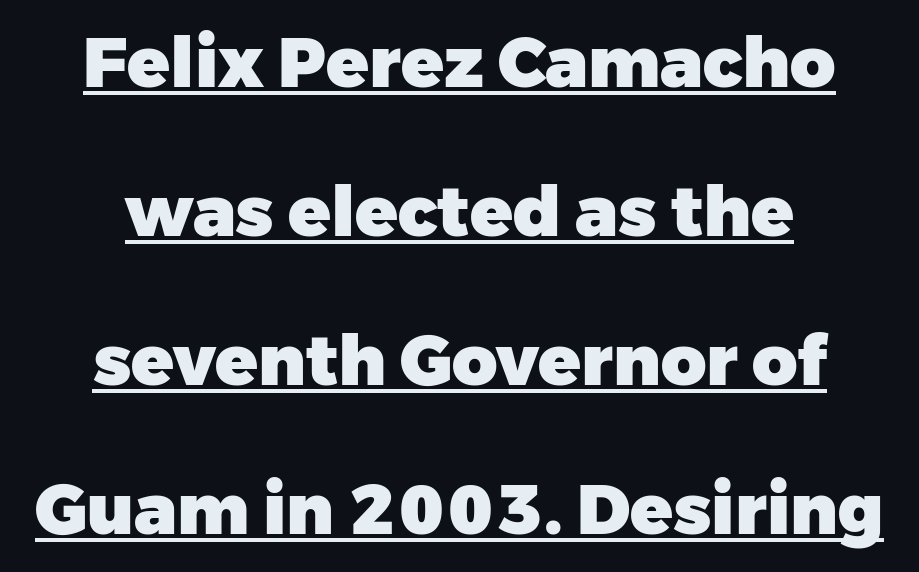
Q: Is the text bold? A: Yes.
Q: Is the text italic (slanted)? A: No, it is upright.
Q: Is the typeface a serif or a sans-serif typeface? A: Sans-serif.
Q: Is the text underlined? A: Yes.
Q: How is the paragraph aligned? A: Centered.
Q: Is the spacing between letters normal or unusually wide? A: Normal.
Q: Is the spacing between lines tight, normal or loose? A: Loose.
Q: Width (condensed, normal, or wide)? A: Normal.
Q: Stroke contrast? A: Low.
Q: x-height? A: Medium.
Q: Monospaced? A: No.
